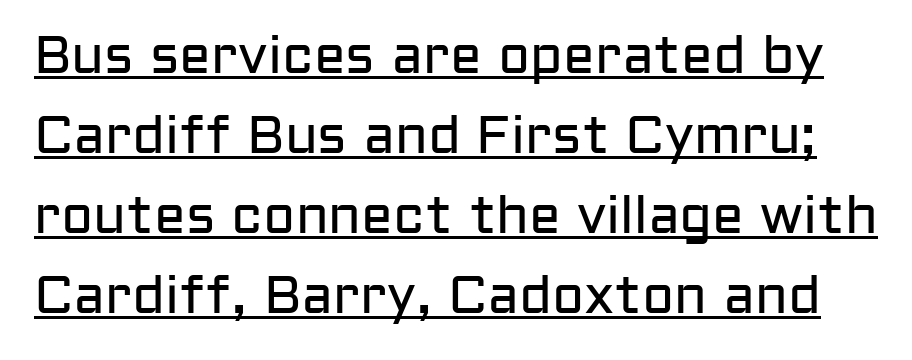
{"serif": "no", "italic": "no", "bold": "no", "weight": "regular", "width": "normal", "stroke_contrast": "low", "x_height": "medium", "monospaced": "no", "underline": "yes", "line_spacing": "normal", "line_spacing_ratio": 1.51, "letter_spacing": "normal", "letter_spacing_em": 0.0, "glyph_px": 53}
